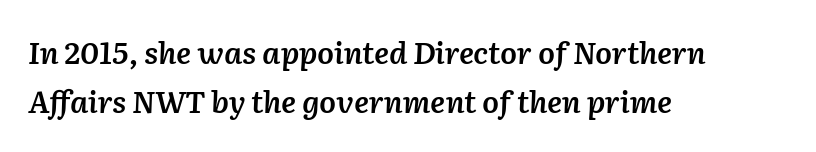
The font's italic variant was chosen for this text. Is the letter spacing exaggerated? No — it looks like the ordinary default. The typesetter chose a ragged-right arrangement here. The font is running at a semibold setting, under full bold.
